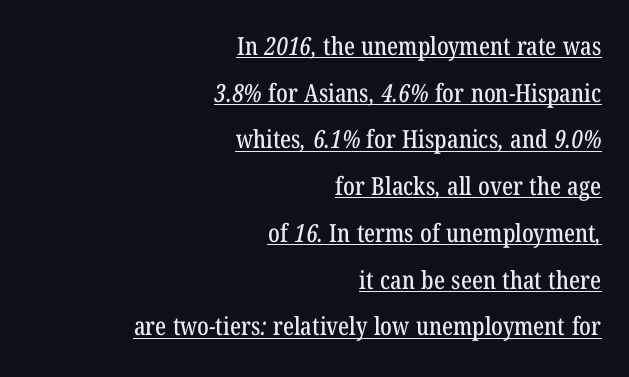
Glance below the letters and you will spot a drawn line. Between one letter and the next there's only the usual sliver of space. Is the block centered? No — it sits flush against the right margin.
